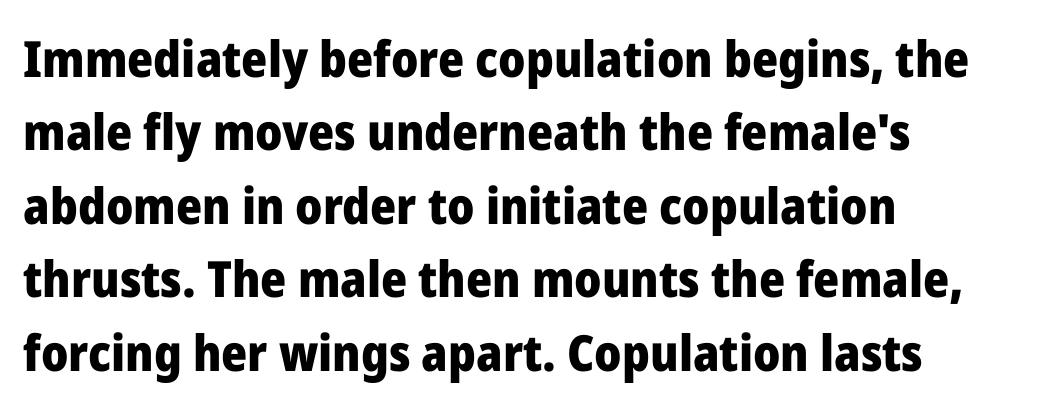
{"serif": "no", "italic": "no", "bold": "yes", "weight": "heavy", "width": "normal", "stroke_contrast": "low", "x_height": "medium", "monospaced": "no", "underline": "no", "align": "left", "line_spacing": "normal", "line_spacing_ratio": 1.47, "letter_spacing": "normal", "letter_spacing_em": 0.0, "glyph_px": 50}
